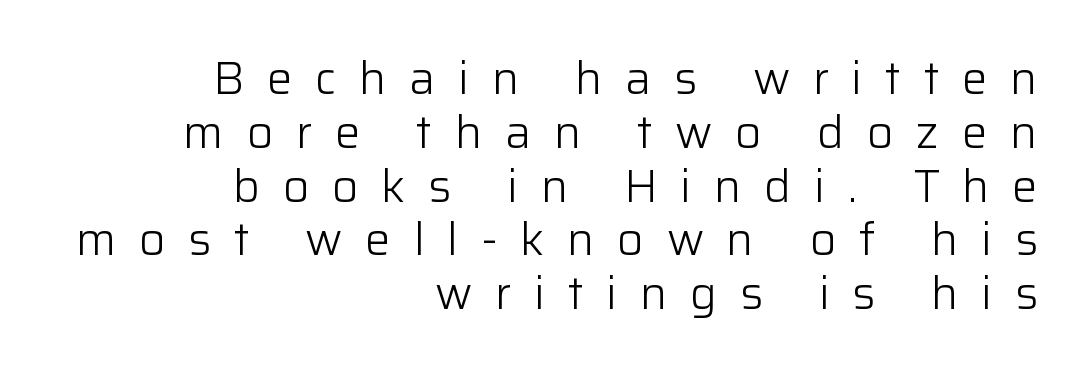
{"serif": "no", "italic": "no", "bold": "no", "weight": "light", "width": "normal", "stroke_contrast": "low", "x_height": "medium", "monospaced": "no", "underline": "no", "align": "right", "line_spacing_ratio": 1.17, "letter_spacing": "wide", "letter_spacing_em": 0.49, "glyph_px": 46}
